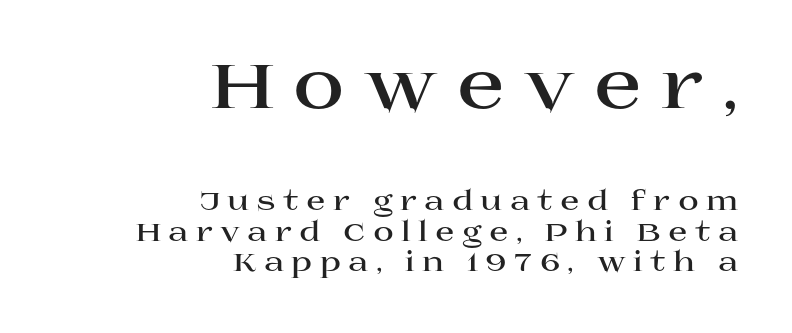
Q: Is the text bold? A: Yes.
Q: Is the text italic (slanted)? A: No, it is upright.
Q: Is the typeface a serif or a sans-serif typeface? A: Serif.
Q: Is the text underlined? A: No.
Q: How is the paragraph aligned? A: Right-aligned.
Q: Is the spacing between letters normal or unusually wide? A: Unusually wide.
Q: Is the spacing between lines tight, normal or loose? A: Tight.
Q: Which block of text is set in a larger size, the first (top) or the second (bottom)? A: The first (top) one.
Q: Width (condensed, normal, or wide)? A: Wide.
Q: Stroke contrast? A: High.
Q: x-height? A: Large.
Q: Monospaced? A: No.
